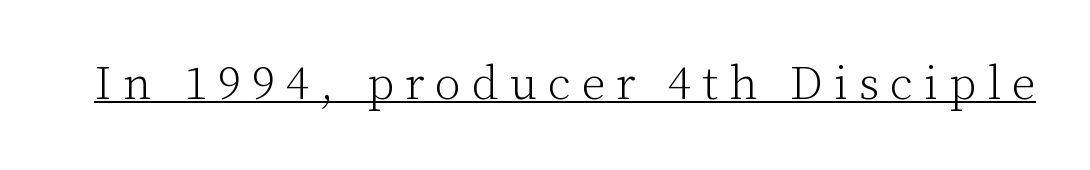
A typesetter would label this face a serif. Think standard paragraph weight, or any step lighter than that. Check the space under the baseline: a stroke is drawn there. When letters stand straight like this, we call the style roman or upright.
